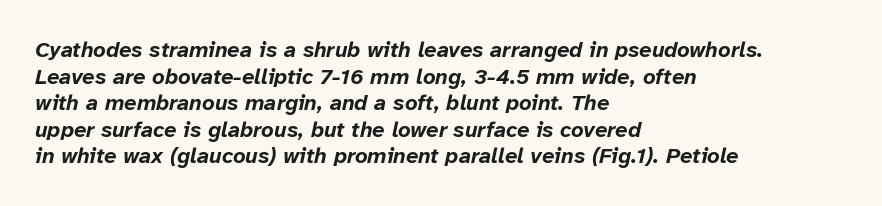
Q: Is the text bold? A: Yes.
Q: Is the text italic (slanted)? A: Yes, it leans right by about 12 degrees.
Q: Is the text underlined? A: No.
Q: How is the paragraph aligned? A: Left-aligned.
Q: Is the spacing between letters normal or unusually wide? A: Normal.
